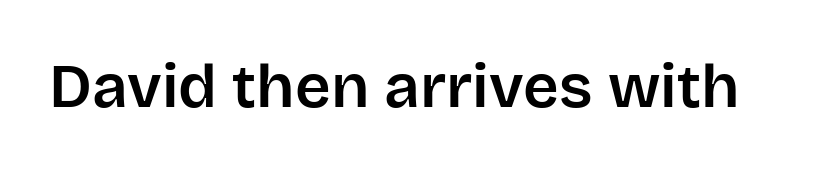
{"serif": "no", "italic": "no", "width": "normal", "stroke_contrast": "low", "x_height": "large", "monospaced": "no", "underline": "no", "letter_spacing": "normal", "letter_spacing_em": 0.0, "glyph_px": 62}
